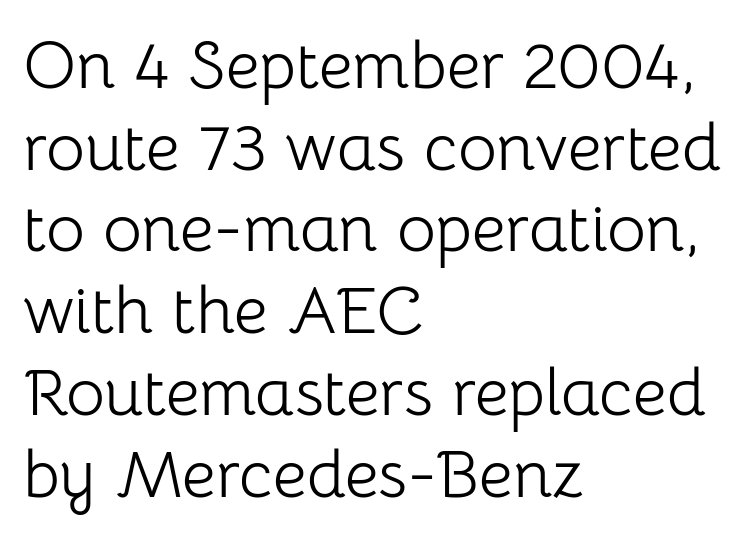
Q: Is the text bold? A: No.
Q: Is the text italic (slanted)? A: No, it is upright.
Q: Is the typeface a serif or a sans-serif typeface? A: Sans-serif.
Q: Is the text underlined? A: No.
Q: How is the paragraph aligned? A: Left-aligned.
Q: Is the spacing between letters normal or unusually wide? A: Normal.
Q: Width (condensed, normal, or wide)? A: Normal.
Q: Stroke contrast? A: Low.
Q: x-height? A: Medium.
Q: Monospaced? A: No.
